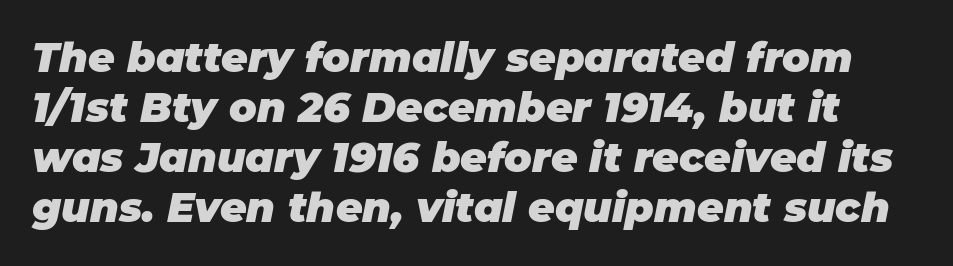
Q: Is the text bold? A: Yes.
Q: Is the text italic (slanted)? A: Yes, it leans right by about 11 degrees.
Q: Is the text underlined? A: No.
Q: Is the spacing between letters normal or unusually wide? A: Normal.
Q: Width (condensed, normal, or wide)? A: Normal.
Q: Stroke contrast? A: Low.
Q: x-height? A: Large.
Q: Monospaced? A: No.
